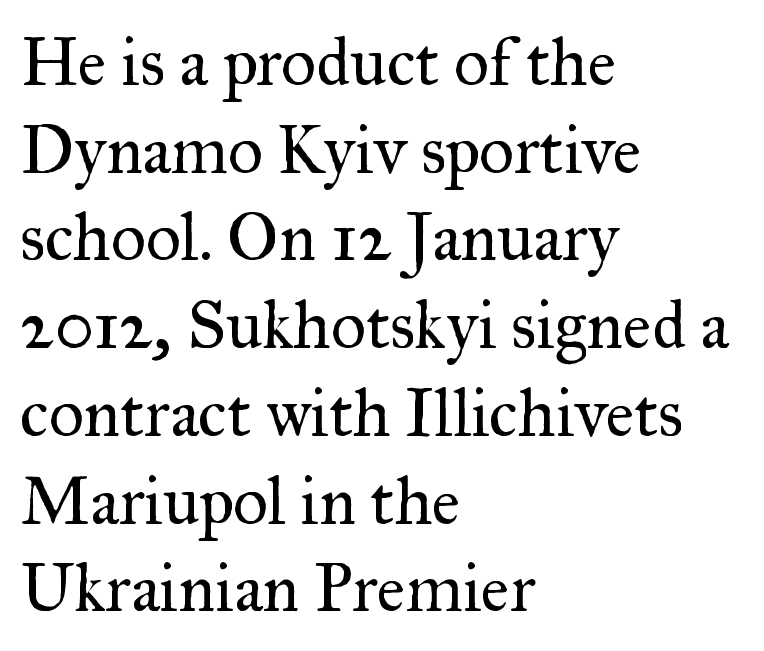
Q: Is the text bold? A: No.
Q: Is the text italic (slanted)? A: No, it is upright.
Q: Is the typeface a serif or a sans-serif typeface? A: Serif.
Q: Is the text underlined? A: No.
Q: How is the paragraph aligned? A: Left-aligned.
Q: Is the spacing between letters normal or unusually wide? A: Normal.
Q: Is the spacing between lines tight, normal or loose? A: Normal.
Q: Width (condensed, normal, or wide)? A: Normal.
Q: Stroke contrast? A: Medium.
Q: x-height? A: Small.
Q: Monospaced? A: No.
